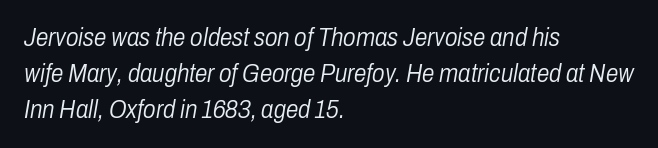
Q: Is the text bold? A: No.
Q: Is the text italic (slanted)? A: Yes, it leans right by about 10 degrees.
Q: Is the text underlined? A: No.
Q: How is the paragraph aligned? A: Left-aligned.
Q: Is the spacing between letters normal or unusually wide? A: Normal.
Q: Is the spacing between lines tight, normal or loose? A: Normal.
